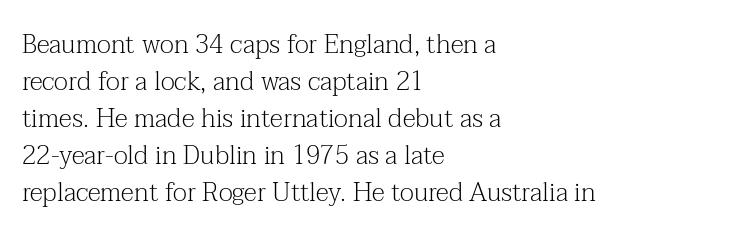
Q: Is the text bold? A: No.
Q: Is the text italic (slanted)? A: No, it is upright.
Q: Is the text underlined? A: No.
Q: How is the paragraph aligned? A: Left-aligned.
Q: Is the spacing between letters normal or unusually wide? A: Normal.
Q: Is the spacing between lines tight, normal or loose? A: Normal.
